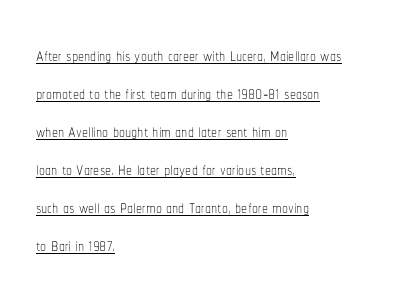
{"italic": "no", "bold": "no", "underline": "yes", "align": "left", "line_spacing": "normal", "line_spacing_ratio": 1.58, "letter_spacing": "normal", "letter_spacing_em": 0.0, "glyph_px": 24}
